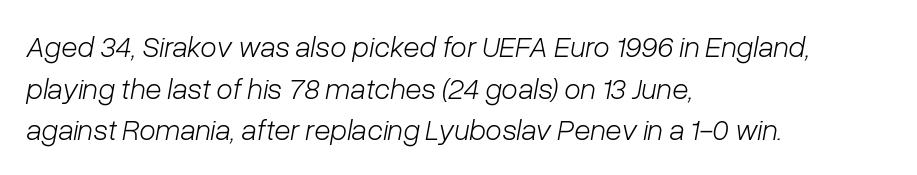
Q: Is the text bold? A: No.
Q: Is the text italic (slanted)? A: Yes, it leans right by about 10 degrees.
Q: Is the text underlined? A: No.
Q: How is the paragraph aligned? A: Left-aligned.
Q: Is the spacing between letters normal or unusually wide? A: Normal.
Q: Is the spacing between lines tight, normal or loose? A: Normal.
Q: Width (condensed, normal, or wide)? A: Normal.
Q: Stroke contrast? A: Low.
Q: x-height? A: Medium.
Q: Monospaced? A: No.
